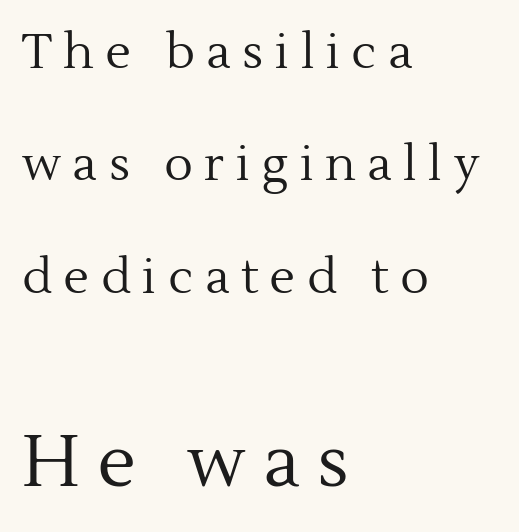
The image shows 72 px regular-weight serif type, upright; set left-aligned, loose line spacing (2.34x), unusually wide letter spacing (+0.24 em), not underlined; the second (bottom) block is 1.5x larger; a medium x-height.
